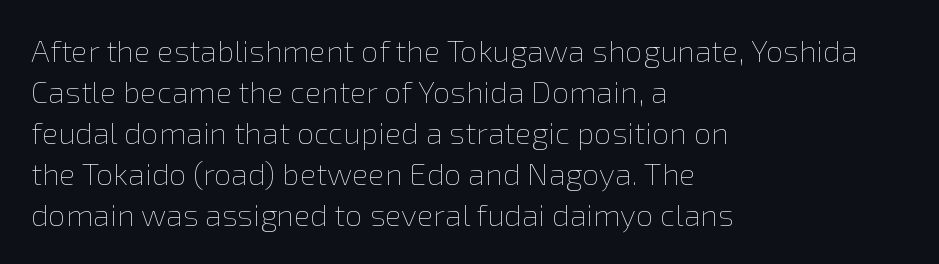
The image shows 31 px thin type, upright; set left-aligned, normal line spacing (1.32x), normal letter spacing, not underlined; a medium x-height.
